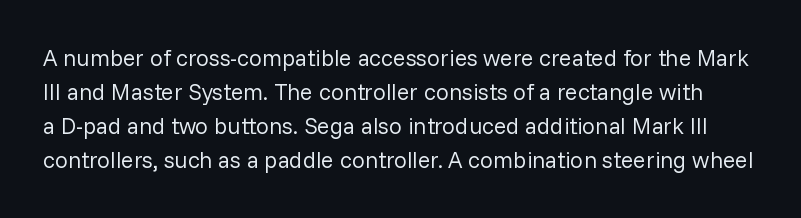
The vertical gap from one line to the next is medium. In terms of posture, this sample is upright. The characters are drawn with everyday or finer stroke widths. This rendering features lettering with no underline. Inter-character spacing is left at the font's built-in metrics.
